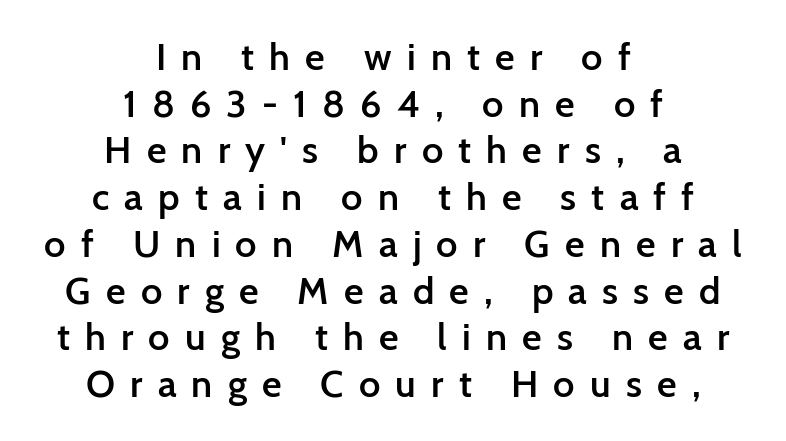
The image shows 38 px semibold sans-serif type, upright; set centered, line spacing 1.23x, unusually wide letter spacing (+0.4 em), not underlined; low stroke contrast and a medium x-height.
